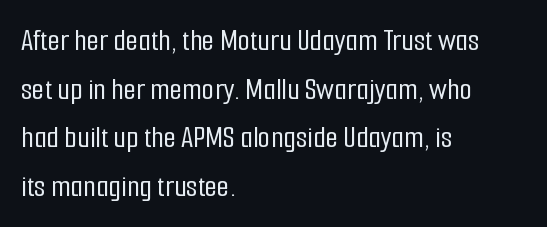
Q: Is the text italic (slanted)? A: No, it is upright.
Q: Is the typeface a serif or a sans-serif typeface? A: Sans-serif.
Q: Is the text underlined? A: No.
Q: How is the paragraph aligned? A: Left-aligned.
Q: Is the spacing between letters normal or unusually wide? A: Normal.
Q: Is the spacing between lines tight, normal or loose? A: Normal.
Q: Width (condensed, normal, or wide)? A: Condensed.
Q: Stroke contrast? A: Low.
Q: x-height? A: Medium.
Q: Monospaced? A: No.
